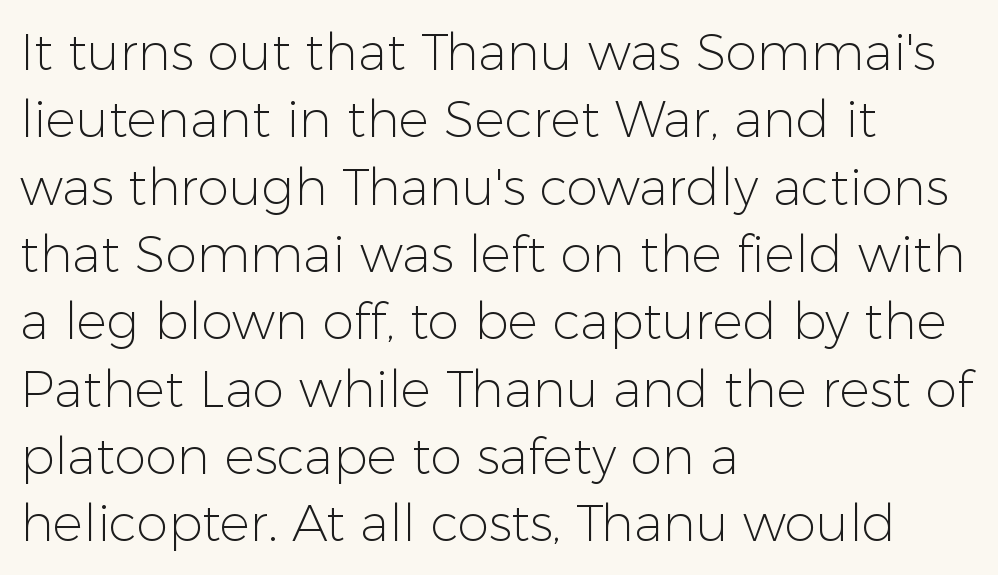
{"serif": "no", "italic": "no", "bold": "no", "weight": "light", "width": "normal", "stroke_contrast": "low", "x_height": "medium", "monospaced": "no", "underline": "no", "align": "left", "line_spacing": "normal", "line_spacing_ratio": 1.32, "letter_spacing": "normal", "letter_spacing_em": 0.0, "glyph_px": 51}
